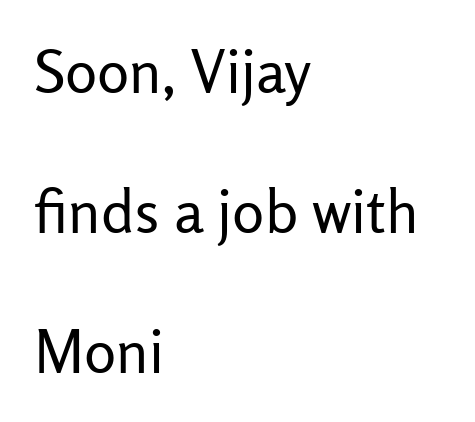
Q: Is the text bold? A: No.
Q: Is the text italic (slanted)? A: No, it is upright.
Q: Is the typeface a serif or a sans-serif typeface? A: Sans-serif.
Q: Is the text underlined? A: No.
Q: How is the paragraph aligned? A: Left-aligned.
Q: Is the spacing between letters normal or unusually wide? A: Normal.
Q: Is the spacing between lines tight, normal or loose? A: Loose.
Q: Width (condensed, normal, or wide)? A: Normal.
Q: Stroke contrast? A: Low.
Q: x-height? A: Medium.
Q: Monospaced? A: No.
